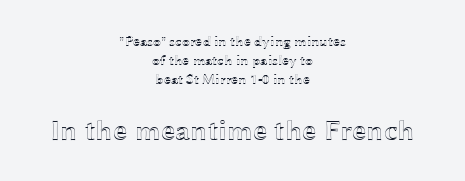
{"italic": "no", "width": "wide", "x_height": "medium", "monospaced": "no", "underline": "no", "align": "center", "line_spacing": "normal", "line_spacing_ratio": 1.37, "letter_spacing": "normal", "letter_spacing_em": 0.0, "larger_block": "second", "size_ratio": 2.07, "glyph_px": 29}
